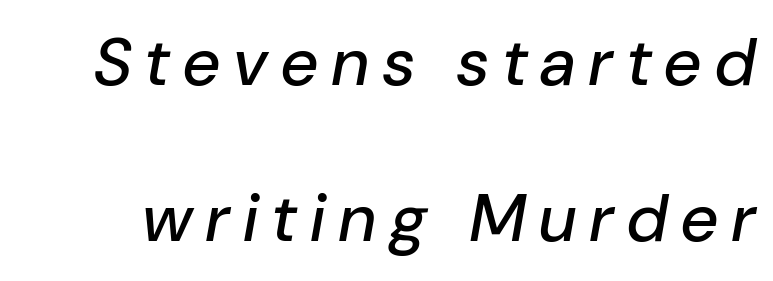
Decoration check: the copy has no underline. The specimen reads as italic at a glance. Tracking here is generous; glyphs stand well apart from one another. The rendering uses natural spacing where letterforms have individual widths. Horizontal bands of white between lines are thick stripes.
